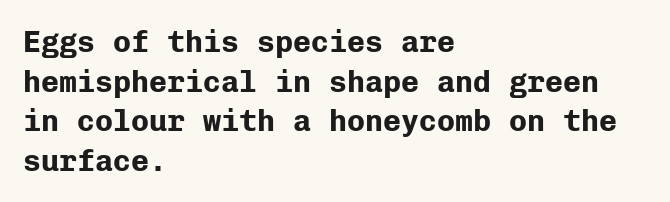
Q: Is the text bold? A: Yes.
Q: Is the text italic (slanted)? A: No, it is upright.
Q: Is the typeface a serif or a sans-serif typeface? A: Sans-serif.
Q: Is the text underlined? A: No.
Q: How is the paragraph aligned? A: Left-aligned.
Q: Is the spacing between letters normal or unusually wide? A: Normal.
Q: Is the spacing between lines tight, normal or loose? A: Normal.
Q: Width (condensed, normal, or wide)? A: Normal.
Q: Stroke contrast? A: Low.
Q: x-height? A: Medium.
Q: Monospaced? A: Yes.
